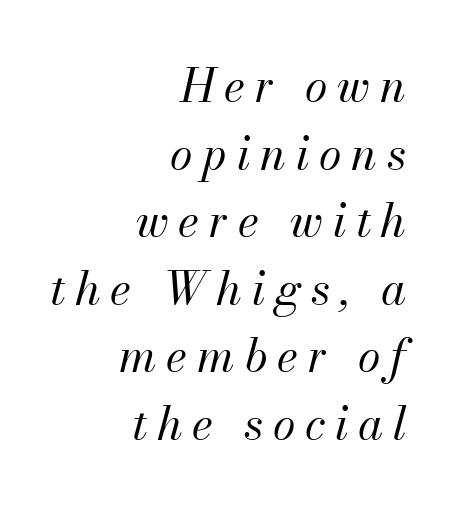
The image shows 46 px regular-weight type, italic (leaning right); set right-aligned, normal line spacing (1.47x), unusually wide letter spacing (+0.21 em), not underlined; medium stroke contrast and a small x-height.
